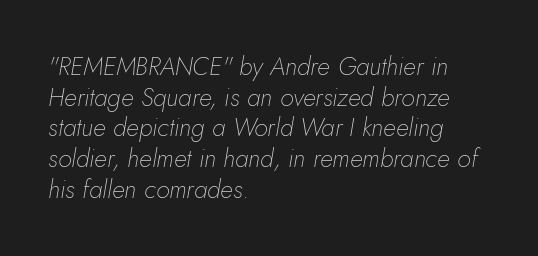
The image shows 25 px text type, italic (leaning right); set left-aligned, line spacing 1.23x, normal letter spacing, not underlined.
